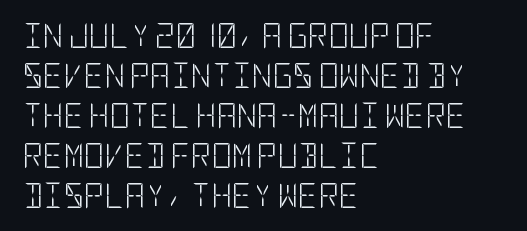
The image shows 25 px text type, upright; set left-aligned, normal line spacing (1.6x), normal letter spacing, not underlined.
